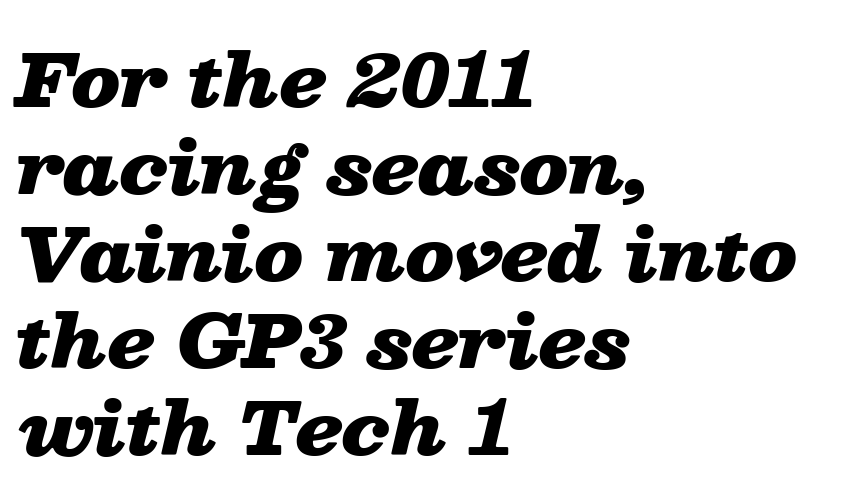
The image shows 72 px heavy, wide type, italic (leaning right); set left-aligned, line spacing 1.21x, normal letter spacing, not underlined; low stroke contrast and a medium x-height.
